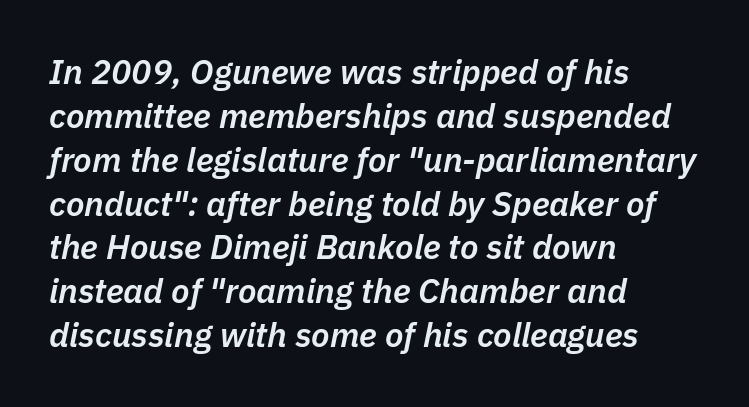
The image shows 34 px semibold type, italic (leaning right); set left-aligned, normal line spacing (1.29x), normal letter spacing, not underlined; low stroke contrast and a medium x-height.
